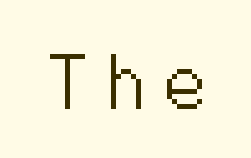
Each letter keeps its own natural width here, so spacing adapts to shape. The area under the type is left untouched. Is there any slant? The stems are plumb. Unlike a traditional serif, this face leaves its strokes unadorned. You could only call the tracking loose — the letters float apart.
